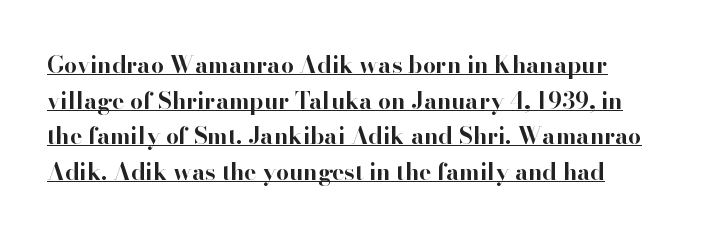
Q: Is the text bold? A: Yes.
Q: Is the text italic (slanted)? A: No, it is upright.
Q: Is the text underlined? A: Yes.
Q: Is the spacing between letters normal or unusually wide? A: Normal.
Q: Is the spacing between lines tight, normal or loose? A: Normal.
